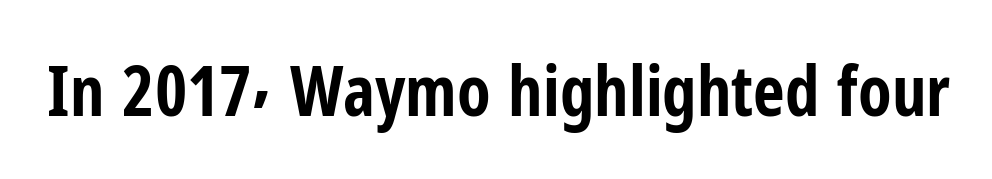
Students, this is bold: see how much ink each stroke carries. Style check: upright. Nobody drew a line under any word here. Serifs: no, the terminals of the letterforms are clean. These lines keep a tight, regular rhythm from letter to letter. A typesetter would call this proportional, since set widths differ per character.
